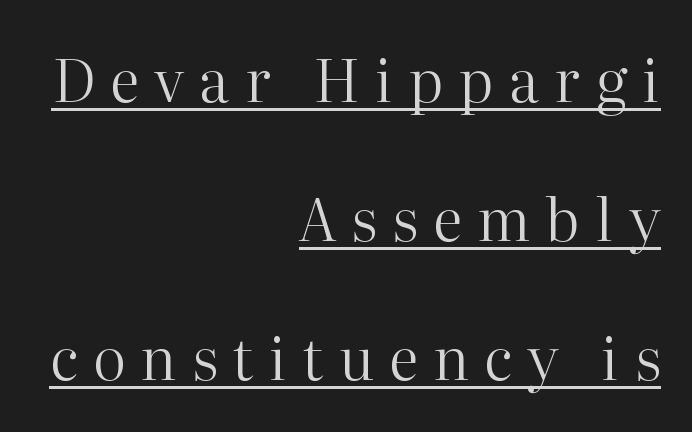
Q: Is the text bold? A: No.
Q: Is the text italic (slanted)? A: No, it is upright.
Q: Is the typeface a serif or a sans-serif typeface? A: Serif.
Q: Is the text underlined? A: Yes.
Q: How is the paragraph aligned? A: Right-aligned.
Q: Is the spacing between letters normal or unusually wide? A: Unusually wide.
Q: Is the spacing between lines tight, normal or loose? A: Loose.
Q: Width (condensed, normal, or wide)? A: Normal.
Q: Stroke contrast? A: High.
Q: x-height? A: Medium.
Q: Monospaced? A: No.
